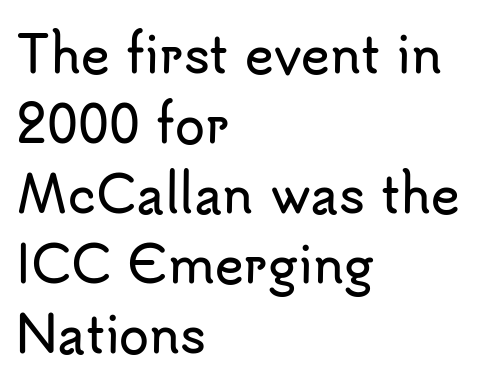
Layout note: lines flush left. When letters stand straight like this, we call the style roman or upright. The line-height multiplier appears to be the usual default. Spacing verdict: proportional, widths tailored to each character. Between one letter and the next there's only the usual sliver of space.
